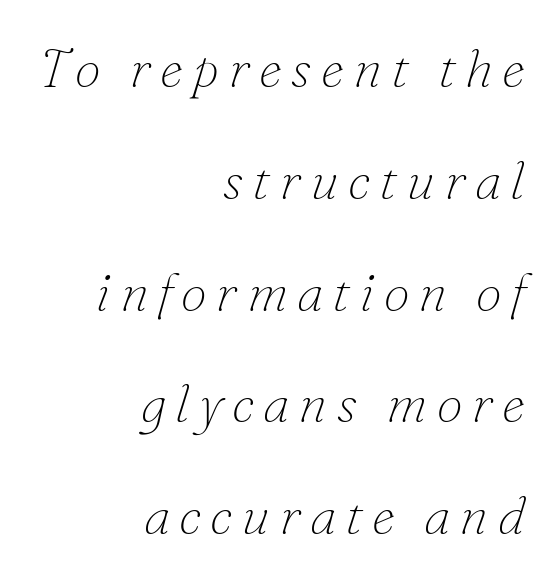
Observe the serifs anchoring each vertical stroke in this sample. Character widths vary here, with narrow letters taking less room than wide ones. Weight: in the light-to-regular range. Descenders hang freely into open space. A typesetter would call this leading open, well beyond the default. Slanted lettering throughout.
